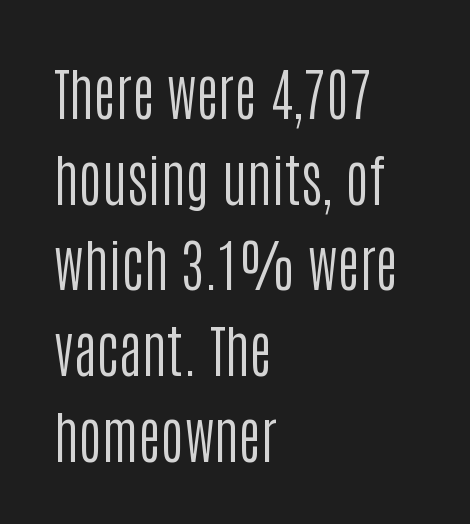
Q: Is the text bold? A: No.
Q: Is the text italic (slanted)? A: No, it is upright.
Q: Is the typeface a serif or a sans-serif typeface? A: Sans-serif.
Q: Is the text underlined? A: No.
Q: How is the paragraph aligned? A: Left-aligned.
Q: Is the spacing between letters normal or unusually wide? A: Normal.
Q: Is the spacing between lines tight, normal or loose? A: Normal.
Q: Width (condensed, normal, or wide)? A: Condensed.
Q: Stroke contrast? A: Low.
Q: x-height? A: Large.
Q: Monospaced? A: No.
